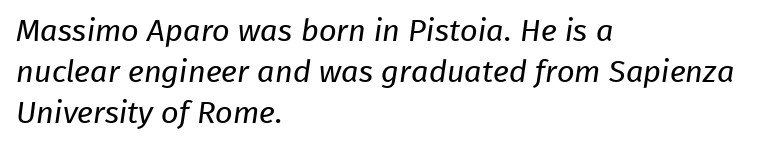
{"serif": "no", "bold": "no", "weight": "regular", "width": "normal", "stroke_contrast": "low", "x_height": "medium", "monospaced": "no", "underline": "no", "align": "left", "line_spacing": "normal", "line_spacing_ratio": 1.33, "letter_spacing": "normal", "letter_spacing_em": 0.0, "glyph_px": 31}
